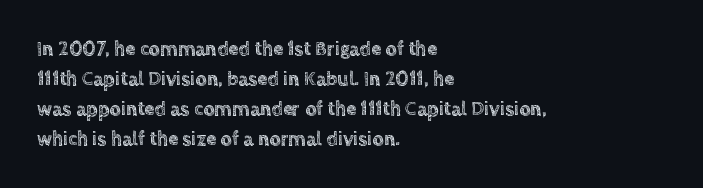
The passage shown has conventional tracking throughout. Is there much room between lines? A standard amount, neither cramped nor airy. This is the regular roman posture of the typeface. Plain, unruled lines of type. Typeset ragged right — the left edge is the straight one.
